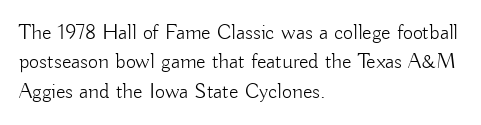
{"italic": "no", "bold": "no", "underline": "no", "align": "left", "line_spacing": "normal", "line_spacing_ratio": 1.34, "letter_spacing": "normal", "letter_spacing_em": 0.0, "glyph_px": 22}
